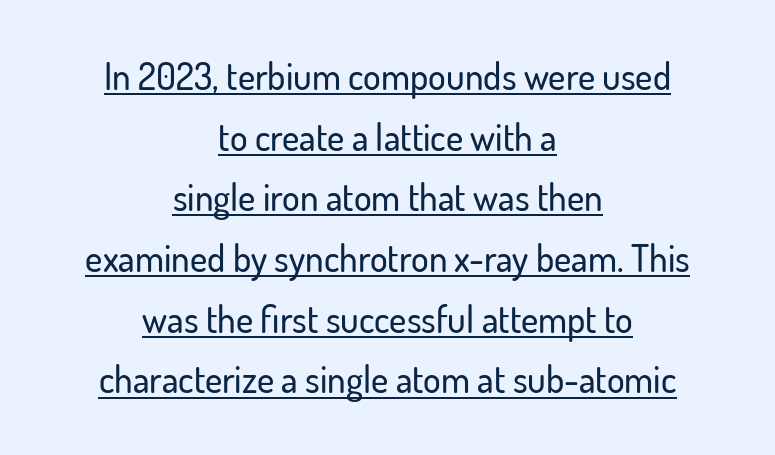
Q: Is the text italic (slanted)? A: No, it is upright.
Q: Is the typeface a serif or a sans-serif typeface? A: Sans-serif.
Q: Is the text underlined? A: Yes.
Q: How is the paragraph aligned? A: Centered.
Q: Is the spacing between letters normal or unusually wide? A: Normal.
Q: Is the spacing between lines tight, normal or loose? A: Normal.
Q: Width (condensed, normal, or wide)? A: Normal.
Q: Stroke contrast? A: Low.
Q: x-height? A: Small.
Q: Monospaced? A: No.
